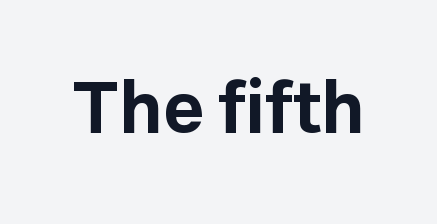
{"serif": "no", "italic": "no", "bold": "yes", "weight": "bold", "width": "normal", "stroke_contrast": "low", "x_height": "medium", "monospaced": "no", "underline": "no", "letter_spacing": "normal", "letter_spacing_em": 0.0, "glyph_px": 72}
